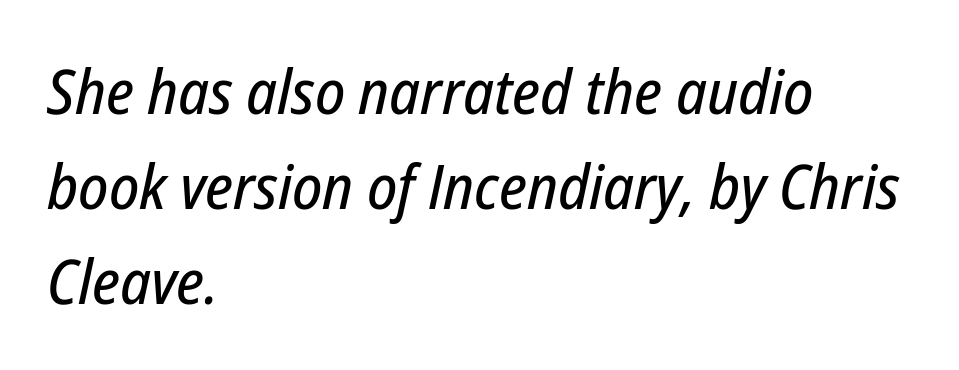
The image shows 62 px condensed type, italic (leaning right); set left-aligned, normal line spacing (1.53x), normal letter spacing, not underlined; low stroke contrast and a medium x-height.
